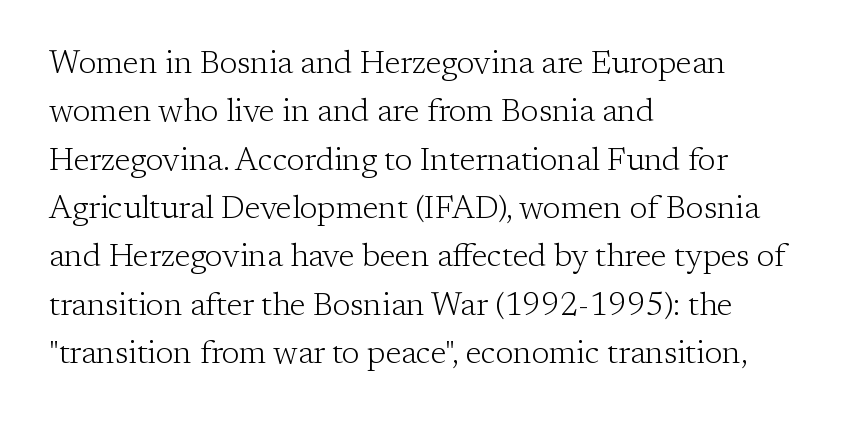
The image shows 32 px light serif type, upright; set left-aligned, normal line spacing (1.51x), normal letter spacing, not underlined; low stroke contrast and a medium x-height.
